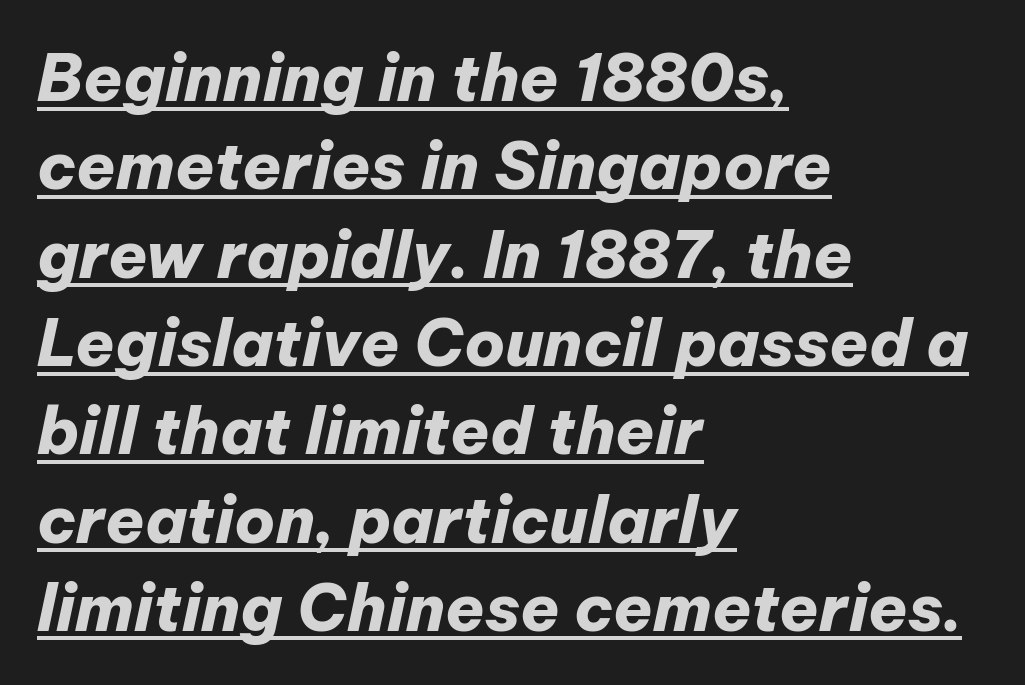
The image shows 64 px heavy type, italic (leaning right); set left-aligned, normal line spacing (1.38x), normal letter spacing, underlined; low stroke contrast and a medium x-height.
